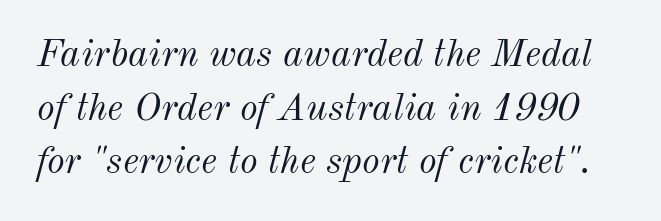
A quiet, ordinary-to-light weight characterises the typeface. The designer left line spacing at the default. Character widths vary here, with narrow letters taking less room than wide ones. Tracking value appears to be zero — textbook default spacing.
